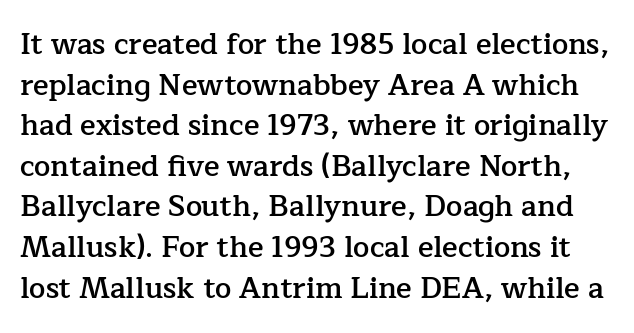
The image shows 29 px semibold serif type, upright; set normal line spacing (1.4x), normal letter spacing, not underlined; low stroke contrast and a medium x-height.
